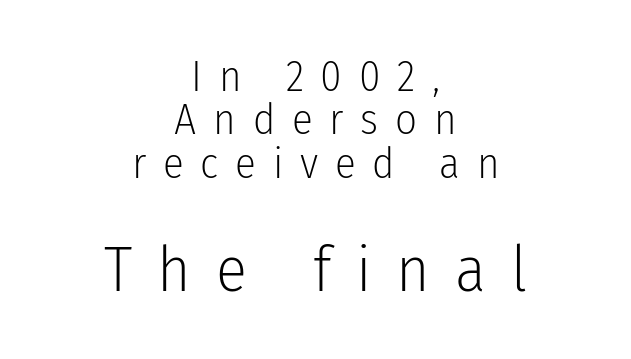
Q: Is the text bold? A: No.
Q: Is the text italic (slanted)? A: No, it is upright.
Q: Is the typeface a serif or a sans-serif typeface? A: Sans-serif.
Q: Is the text underlined? A: No.
Q: How is the paragraph aligned? A: Centered.
Q: Is the spacing between letters normal or unusually wide? A: Unusually wide.
Q: Is the spacing between lines tight, normal or loose? A: Tight.
Q: Which block of text is set in a larger size, the first (top) or the second (bottom)? A: The second (bottom) one.
Q: Width (condensed, normal, or wide)? A: Condensed.
Q: Stroke contrast? A: Low.
Q: x-height? A: Medium.
Q: Monospaced? A: No.
